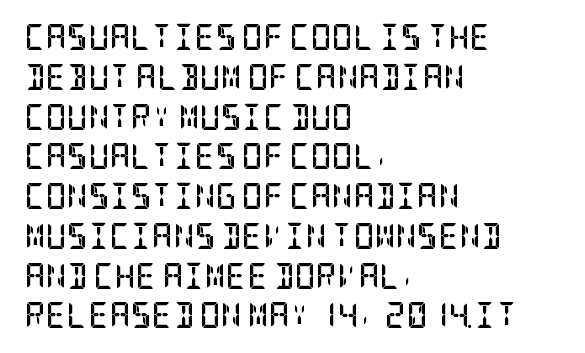
{"italic": "no", "bold": "yes", "underline": "no", "align": "left", "line_spacing": "normal", "line_spacing_ratio": 1.53, "letter_spacing": "normal", "letter_spacing_em": 0.0, "glyph_px": 26}
